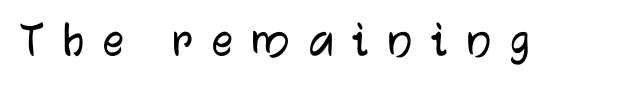
The image shows 53 px sans-serif type, upright; set unusually wide letter spacing (+0.35 em), not underlined; low stroke contrast and a medium x-height.
